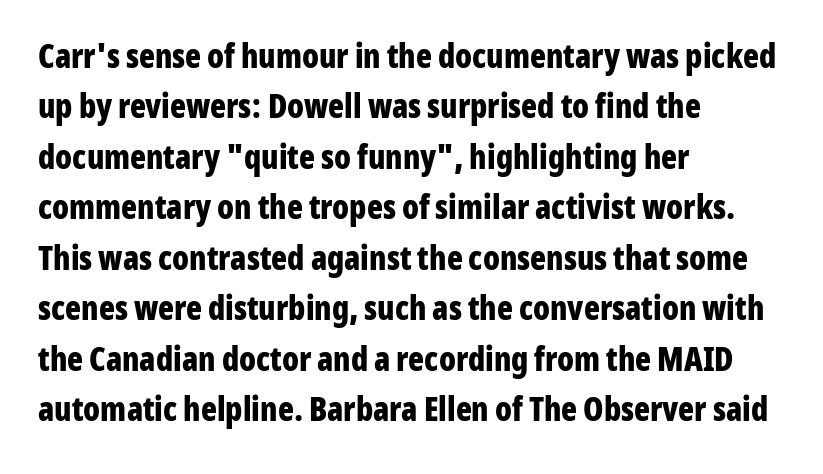
{"serif": "no", "italic": "no", "bold": "yes", "weight": "bold", "width": "condensed", "stroke_contrast": "low", "x_height": "medium", "monospaced": "no", "underline": "no", "align": "left", "line_spacing": "normal", "line_spacing_ratio": 1.53, "letter_spacing": "normal", "letter_spacing_em": 0.0, "glyph_px": 33}
